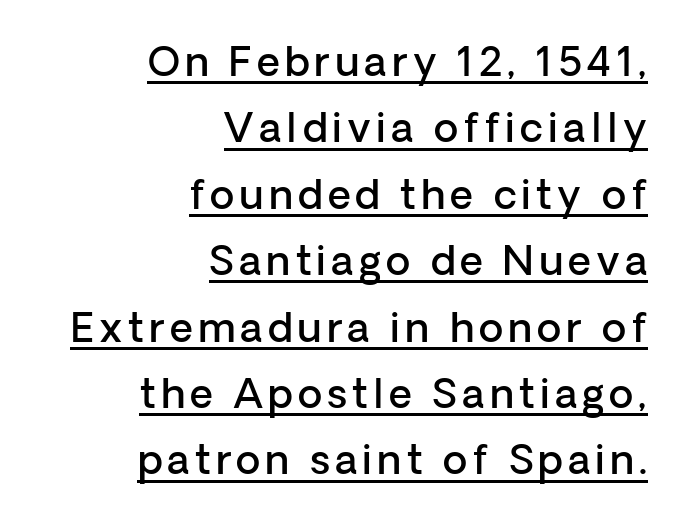
Proportional: the letters do not fall into vertical columns. Check where the strokes stop: nothing finishes them off — pure sans. Evenly set lines give the paragraph a standard silhouette. Upright lettering throughout.
